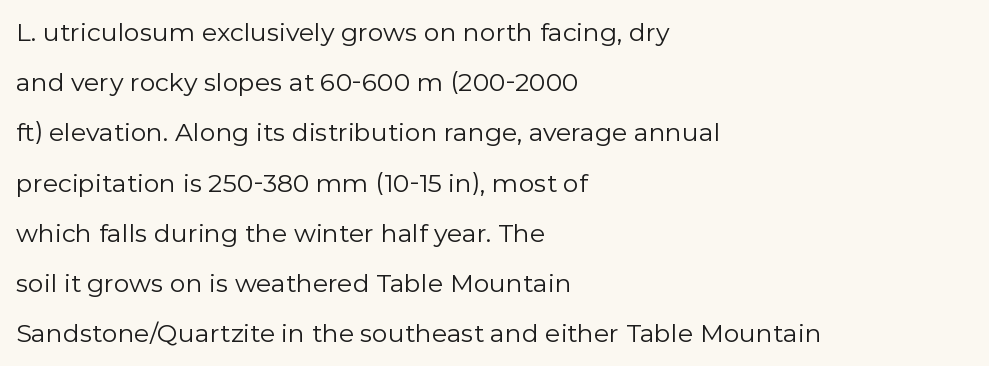
Q: Is the text bold? A: No.
Q: Is the text italic (slanted)? A: No, it is upright.
Q: Is the text underlined? A: No.
Q: How is the paragraph aligned? A: Left-aligned.
Q: Is the spacing between letters normal or unusually wide? A: Normal.
Q: Is the spacing between lines tight, normal or loose? A: Loose.
